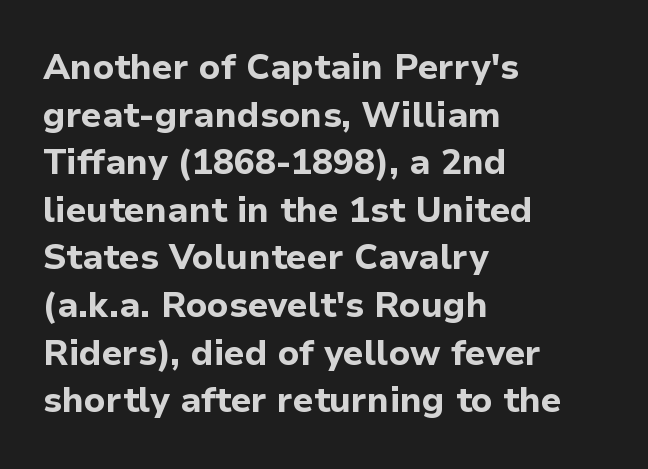
The image shows 35 px bold sans-serif type, upright; set left-aligned, normal line spacing (1.36x), normal letter spacing, not underlined; low stroke contrast and a medium x-height.
